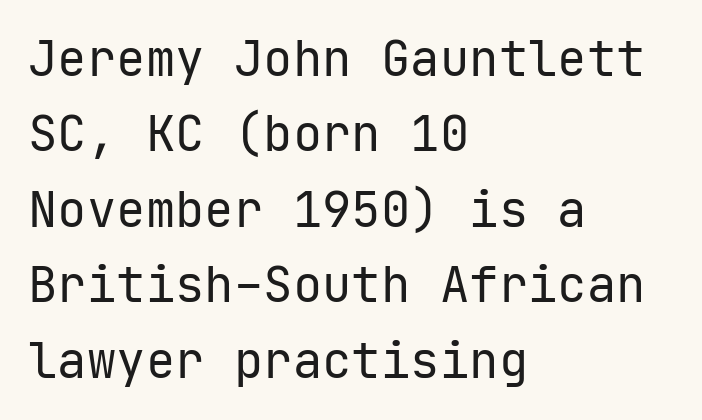
{"serif": "no", "italic": "no", "bold": "no", "weight": "regular", "width": "normal", "stroke_contrast": "low", "x_height": "medium", "monospaced": "yes", "underline": "no", "align": "left", "line_spacing": "normal", "line_spacing_ratio": 1.54, "letter_spacing": "normal", "letter_spacing_em": 0.0, "glyph_px": 49}
